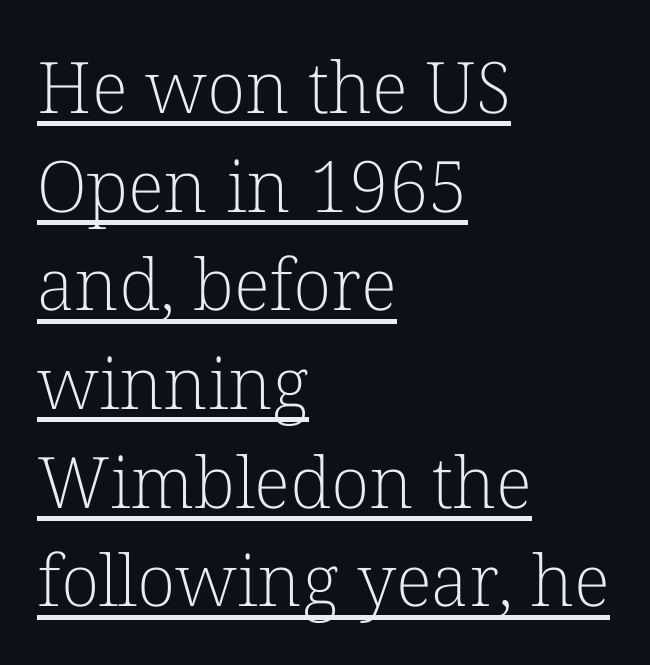
The image shows 71 px light serif type, upright; set left-aligned, normal line spacing (1.39x), normal letter spacing, underlined; low stroke contrast and a medium x-height.
